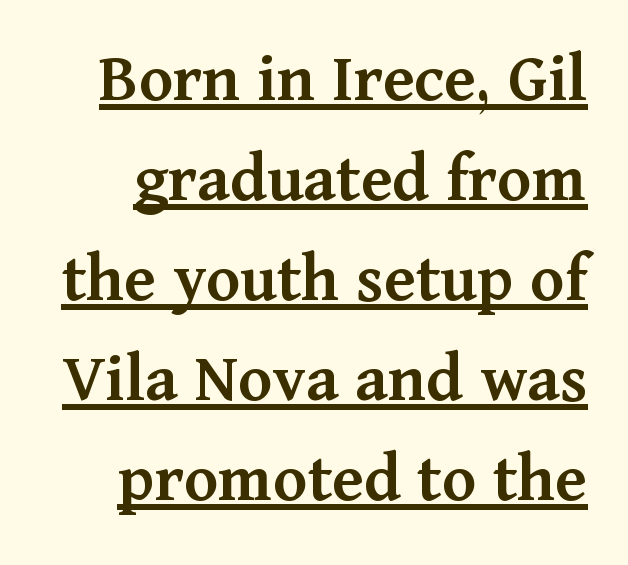
The tracking reads as untouched default to a designer's eye. The designer went with a serif here, giving each stem small feet. Summary of vertical rhythm: regular, with standard interline spacing. The sample's only ornament is a line tracing under the words. Each glyph is drawn with semibold strokes, heavier than normal yet not fully bold. The letters advance in unequal steps, a hallmark of proportional type.
